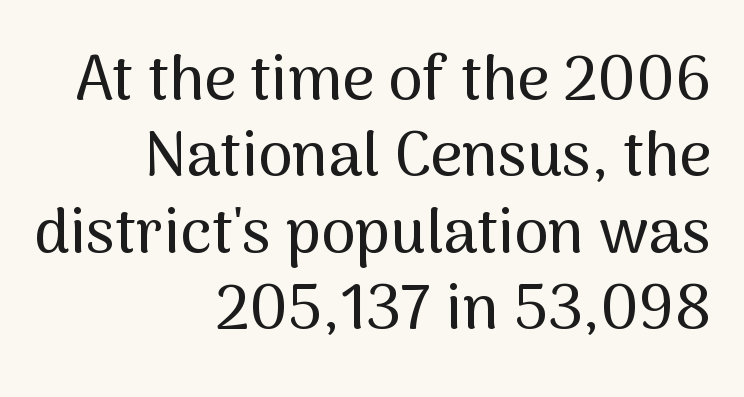
{"serif": "no", "italic": "no", "width": "normal", "stroke_contrast": "medium", "x_height": "medium", "monospaced": "no", "underline": "no", "align": "right", "line_spacing_ratio": 1.23, "letter_spacing": "normal", "letter_spacing_em": 0.0, "glyph_px": 62}
